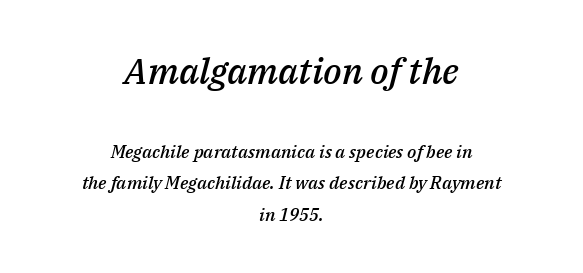
You can tell it's italic because the verticals aren't actually vertical. Neither beginnings nor endings align; midpoints do. Compare the two chunks: the upper has the greater cap height. Set as a demibold, roughly 600 on the weight scale. Quick note: underline off. Spacing verdict: proportional, widths tailored to each character.
